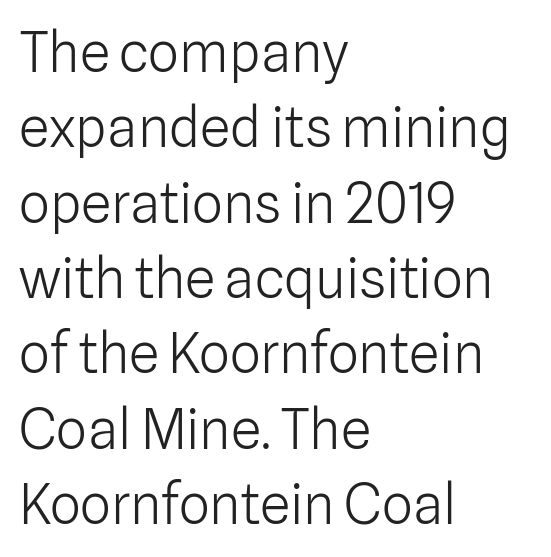
Q: Is the text bold? A: No.
Q: Is the text italic (slanted)? A: No, it is upright.
Q: Is the typeface a serif or a sans-serif typeface? A: Sans-serif.
Q: Is the text underlined? A: No.
Q: How is the paragraph aligned? A: Left-aligned.
Q: Is the spacing between letters normal or unusually wide? A: Normal.
Q: Is the spacing between lines tight, normal or loose? A: Normal.
Q: Width (condensed, normal, or wide)? A: Normal.
Q: Stroke contrast? A: Low.
Q: x-height? A: Medium.
Q: Monospaced? A: No.
